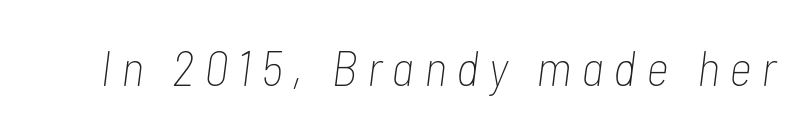
The image shows 50 px thin, condensed type, italic (leaning right); set not underlined; low stroke contrast and a medium x-height.
